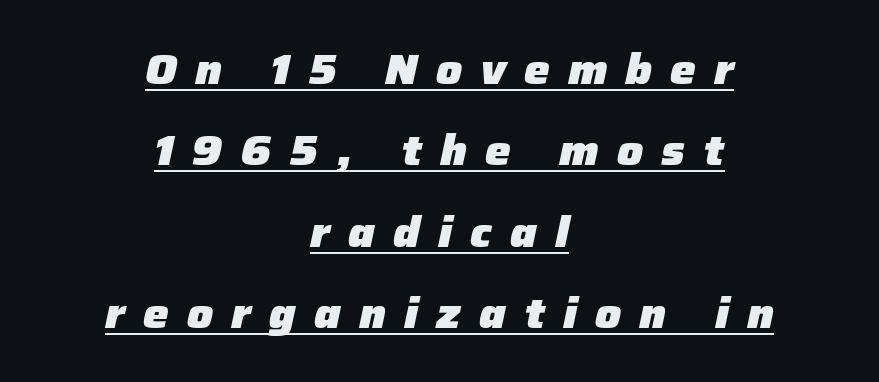
{"italic": "yes", "lean": "right", "slant_degrees": 12, "bold": "yes", "weight": "heavy", "width": "normal", "stroke_contrast": "low", "x_height": "medium", "monospaced": "no", "underline": "yes", "align": "center", "line_spacing_ratio": 1.89, "letter_spacing": "wide", "letter_spacing_em": 0.42, "glyph_px": 43}
